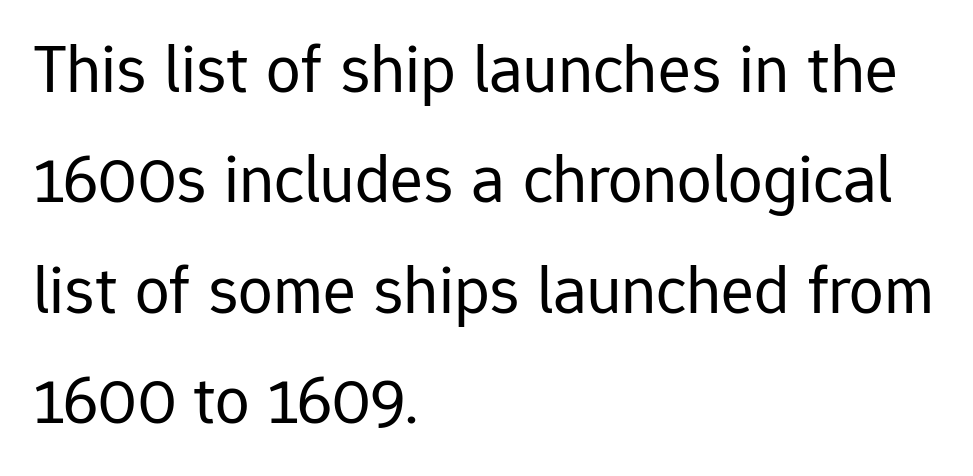
{"serif": "no", "italic": "no", "bold": "no", "weight": "regular", "width": "normal", "stroke_contrast": "low", "x_height": "medium", "monospaced": "no", "underline": "no", "align": "left", "line_spacing": "normal", "line_spacing_ratio": 1.6, "letter_spacing": "normal", "letter_spacing_em": 0.0, "glyph_px": 69}
